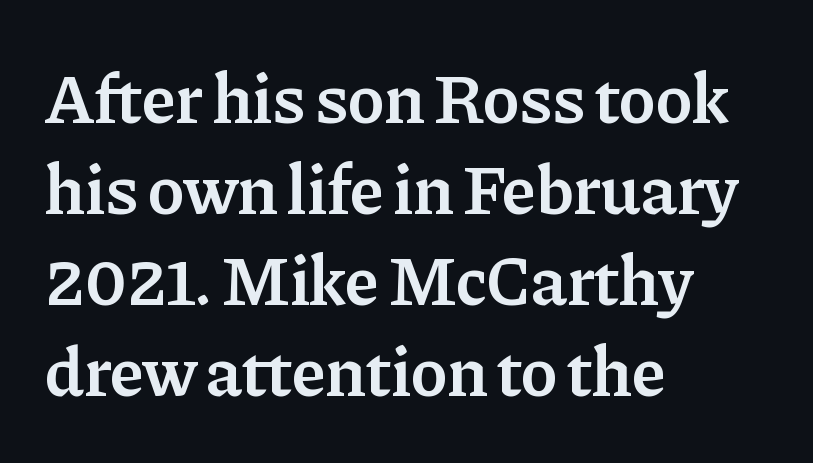
The letters stand upright; this is a roman face. If you drew a ruler down the left edge, every line would touch it. Honestly, there is no underline to notice here at all. This is serif lettering, the kind often seen in printed books. This block has exactly the height ordinary leading produces. Each word holds together tightly as a unit, with standard inter-letter gaps.
